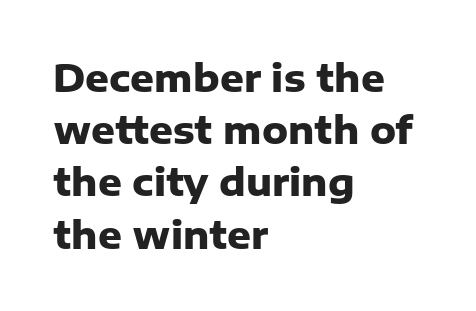
{"serif": "no", "italic": "no", "bold": "yes", "weight": "heavy", "width": "normal", "stroke_contrast": "low", "x_height": "medium", "monospaced": "no", "underline": "no", "align": "left", "line_spacing": "normal", "line_spacing_ratio": 1.41, "letter_spacing": "normal", "letter_spacing_em": 0.0, "glyph_px": 37}
